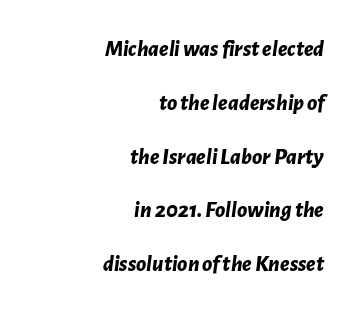
{"italic": "yes", "lean": "right", "slant_degrees": 7, "bold": "yes", "underline": "no", "align": "right", "line_spacing": "loose", "line_spacing_ratio": 2.34, "letter_spacing": "normal", "letter_spacing_em": 0.0, "glyph_px": 23}
